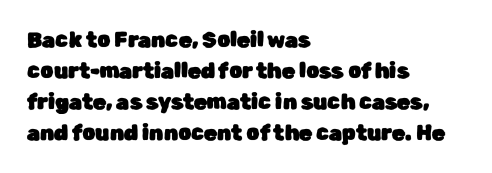
Q: Is the text italic (slanted)? A: No, it is upright.
Q: Is the text underlined? A: No.
Q: How is the paragraph aligned? A: Left-aligned.
Q: Is the spacing between letters normal or unusually wide? A: Normal.
Q: Is the spacing between lines tight, normal or loose? A: Normal.
